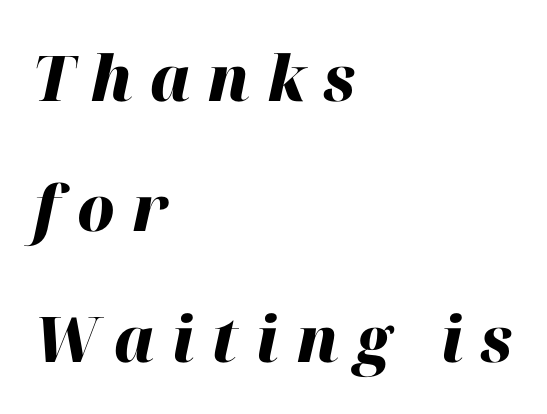
Q: Is the text bold? A: Yes.
Q: Is the text italic (slanted)? A: Yes, it leans right by about 12 degrees.
Q: Is the text underlined? A: No.
Q: How is the paragraph aligned? A: Left-aligned.
Q: Is the spacing between letters normal or unusually wide? A: Unusually wide.
Q: Is the spacing between lines tight, normal or loose? A: Loose.
Q: Width (condensed, normal, or wide)? A: Normal.
Q: Stroke contrast? A: High.
Q: x-height? A: Medium.
Q: Monospaced? A: No.
